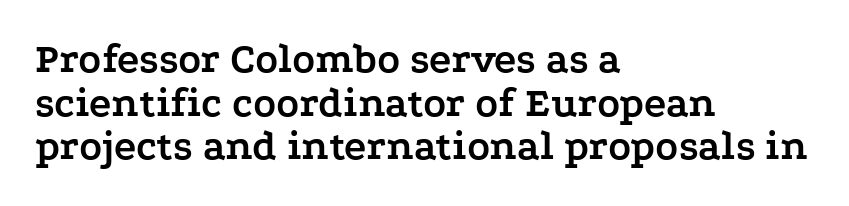
{"serif": "yes", "italic": "no", "bold": "yes", "weight": "semibold", "width": "wide", "stroke_contrast": "low", "x_height": "medium", "monospaced": "no", "underline": "no", "align": "left", "line_spacing": "tight", "line_spacing_ratio": 1.04, "letter_spacing": "normal", "letter_spacing_em": 0.0, "glyph_px": 42}
